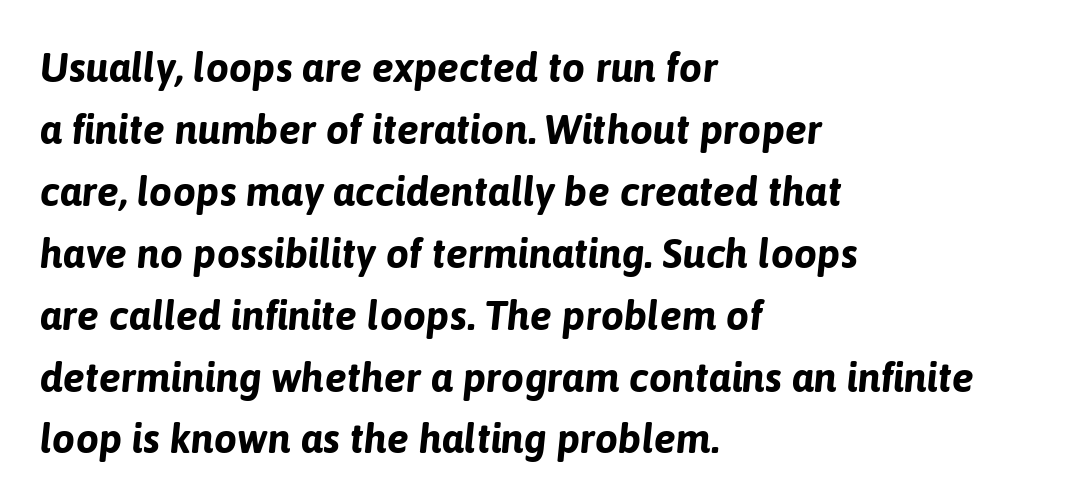
Whoever set this chose a conventional vertical rhythm. Weight: bold. Letters rest on an invisible, unmarked baseline. The type is set solid horizontally, with unmodified tracking. Each letter keeps its own natural width here, so spacing adapts to shape. The whole block is typeset with a tilt.
